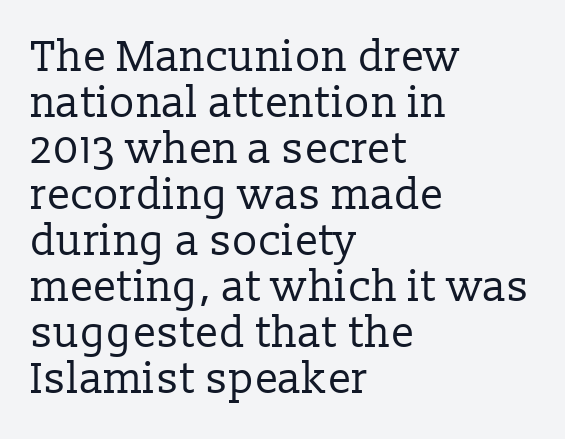
Q: Is the text bold? A: No.
Q: Is the text italic (slanted)? A: No, it is upright.
Q: Is the typeface a serif or a sans-serif typeface? A: Serif.
Q: Is the text underlined? A: No.
Q: How is the paragraph aligned? A: Left-aligned.
Q: Is the spacing between letters normal or unusually wide? A: Normal.
Q: Is the spacing between lines tight, normal or loose? A: Tight.
Q: Width (condensed, normal, or wide)? A: Normal.
Q: Stroke contrast? A: Low.
Q: x-height? A: Medium.
Q: Monospaced? A: No.
